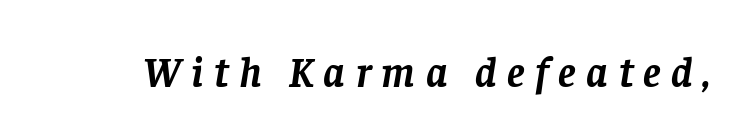
The image shows 42 px semibold serif type, italic (leaning right); set unusually wide letter spacing (+0.25 em), not underlined; low stroke contrast and a large x-height.
